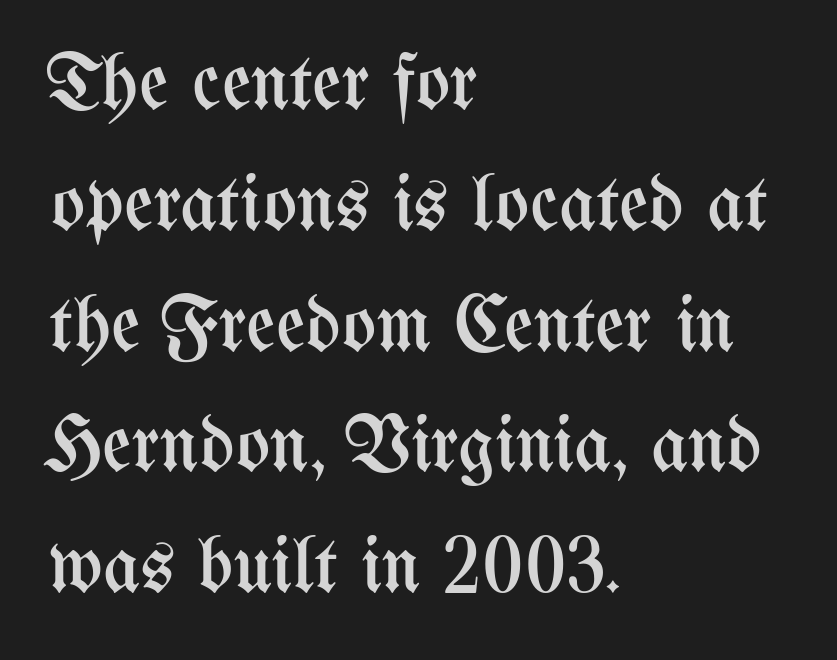
Q: Is the text bold? A: No.
Q: Is the text italic (slanted)? A: No, it is upright.
Q: Is the text underlined? A: No.
Q: How is the paragraph aligned? A: Left-aligned.
Q: Is the spacing between letters normal or unusually wide? A: Normal.
Q: Is the spacing between lines tight, normal or loose? A: Normal.
Q: Width (condensed, normal, or wide)? A: Condensed.
Q: Stroke contrast? A: Medium.
Q: x-height? A: Medium.
Q: Monospaced? A: No.
